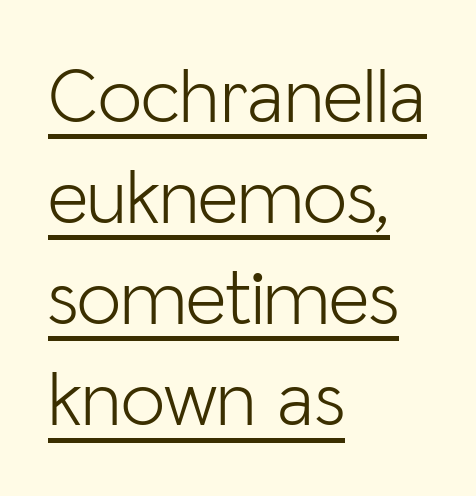
{"serif": "no", "italic": "no", "bold": "no", "weight": "light", "width": "normal", "stroke_contrast": "low", "x_height": "medium", "monospaced": "no", "underline": "yes", "align": "left", "line_spacing": "normal", "line_spacing_ratio": 1.28, "letter_spacing": "normal", "letter_spacing_em": 0.0, "glyph_px": 79}
